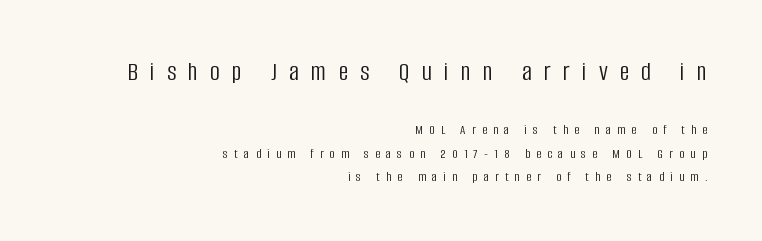
The image shows 27 px text type, upright; set right-aligned, normal line spacing (1.66x), unusually wide letter spacing (+0.45 em), not underlined; the first (top) block is 1.93x larger.
